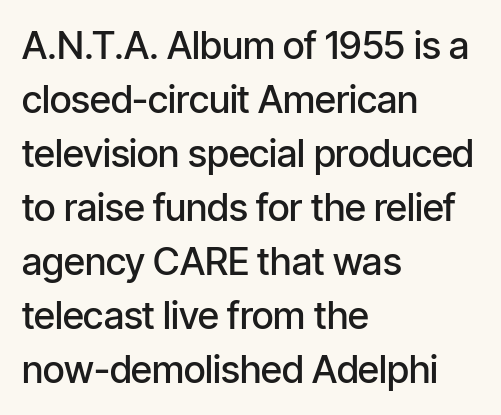
Its strokes are somewhat broadened, the hallmark of semibold type. Compared with typical body copy, the letter spacing here is the same. Is this a fixed-width face? No — the glyphs have proportional, varying widths. Is the block centered? No — it sits flush against the left margin. Letters rest on an invisible, unmarked baseline. Quick note: not italic, upright.
